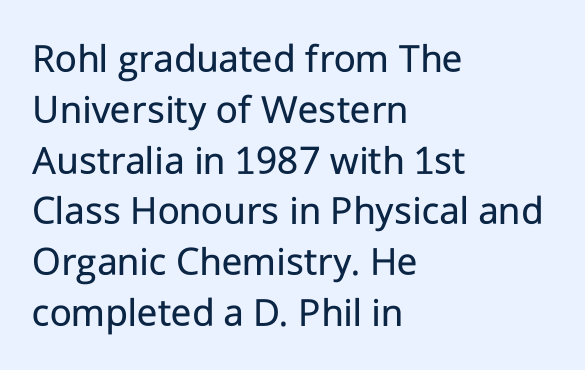
Q: Is the text bold? A: No.
Q: Is the text italic (slanted)? A: No, it is upright.
Q: Is the typeface a serif or a sans-serif typeface? A: Sans-serif.
Q: Is the text underlined? A: No.
Q: How is the paragraph aligned? A: Left-aligned.
Q: Is the spacing between letters normal or unusually wide? A: Normal.
Q: Width (condensed, normal, or wide)? A: Normal.
Q: Stroke contrast? A: Low.
Q: x-height? A: Medium.
Q: Monospaced? A: No.
